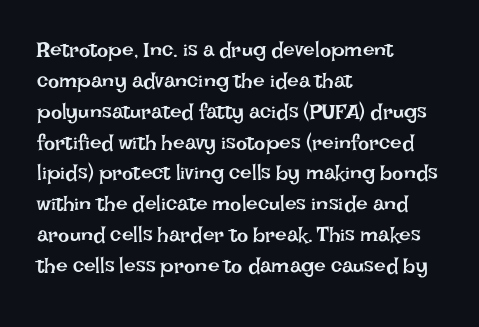
{"italic": "no", "bold": "no", "underline": "no", "align": "left", "line_spacing": "normal", "line_spacing_ratio": 1.47, "letter_spacing": "normal", "letter_spacing_em": 0.0, "glyph_px": 21}
